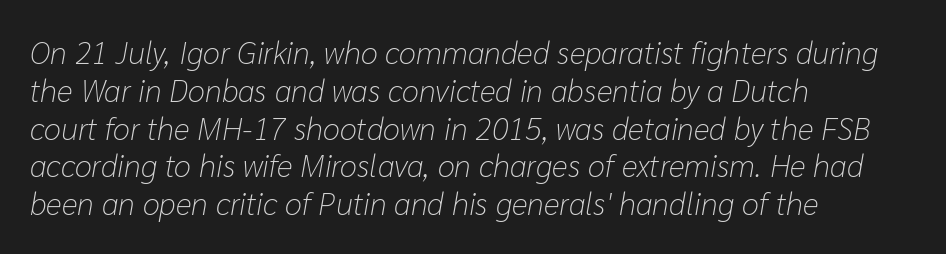
Q: Is the text bold? A: No.
Q: Is the text italic (slanted)? A: Yes, it leans right by about 10 degrees.
Q: Is the text underlined? A: No.
Q: How is the paragraph aligned? A: Left-aligned.
Q: Is the spacing between letters normal or unusually wide? A: Normal.
Q: Width (condensed, normal, or wide)? A: Normal.
Q: Stroke contrast? A: Low.
Q: x-height? A: Medium.
Q: Monospaced? A: No.
